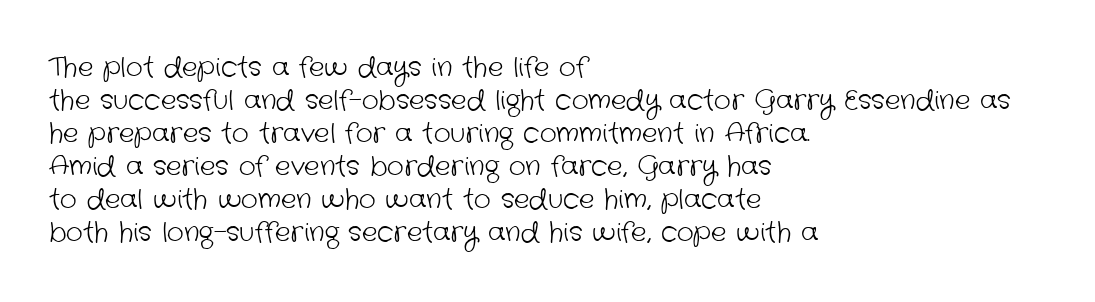
The face looks like a standard text weight, possibly lighter. The typesetter chose a ragged-right arrangement here. Anything drawn beneath the words? Only blank space. The passage shown stacks its lines at a standard gap.
